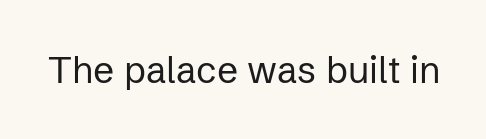
Q: Is the text bold? A: No.
Q: Is the text italic (slanted)? A: No, it is upright.
Q: Is the typeface a serif or a sans-serif typeface? A: Sans-serif.
Q: Is the text underlined? A: No.
Q: Is the spacing between letters normal or unusually wide? A: Normal.
Q: Width (condensed, normal, or wide)? A: Normal.
Q: Stroke contrast? A: Low.
Q: x-height? A: Medium.
Q: Monospaced? A: No.
